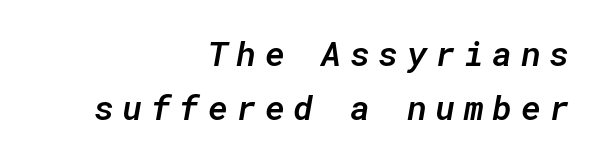
{"italic": "yes", "lean": "right", "slant_degrees": 10, "bold": "semi", "weight": "semibold", "width": "normal", "stroke_contrast": "low", "x_height": "medium", "monospaced": "yes", "underline": "no", "align": "right", "line_spacing": "normal", "line_spacing_ratio": 1.59, "letter_spacing": "wide", "letter_spacing_em": 0.25, "glyph_px": 34}
